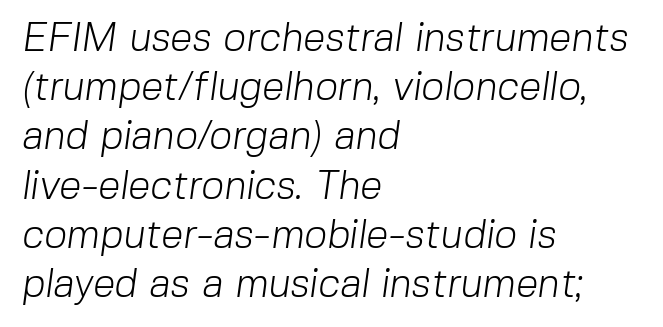
Q: Is the text bold? A: No.
Q: Is the typeface a serif or a sans-serif typeface? A: Sans-serif.
Q: Is the text underlined? A: No.
Q: How is the paragraph aligned? A: Left-aligned.
Q: Is the spacing between letters normal or unusually wide? A: Normal.
Q: Width (condensed, normal, or wide)? A: Normal.
Q: Stroke contrast? A: Low.
Q: x-height? A: Medium.
Q: Monospaced? A: No.
